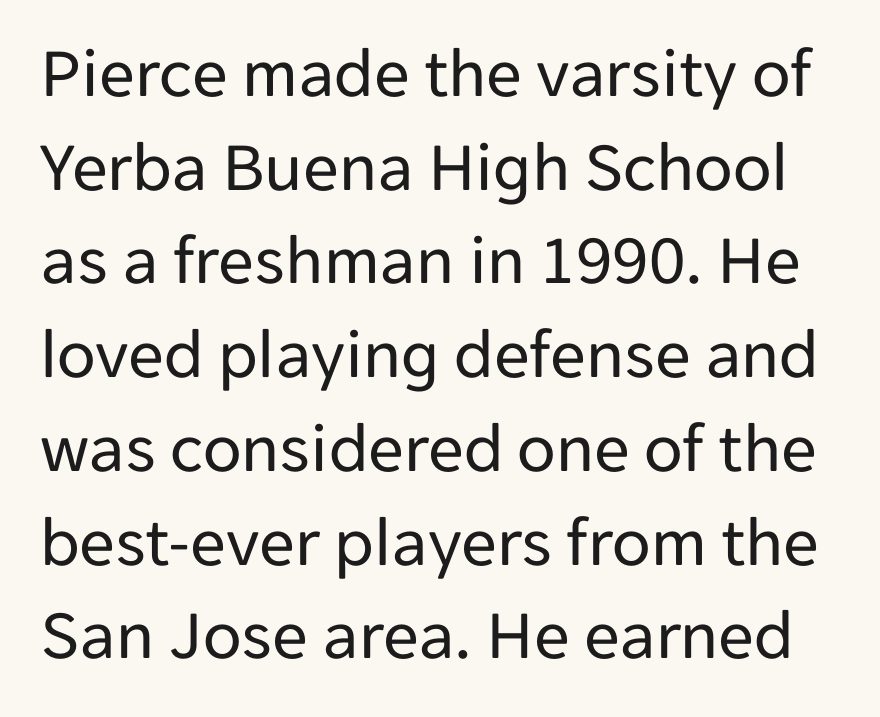
{"serif": "no", "italic": "no", "bold": "no", "weight": "regular", "width": "normal", "stroke_contrast": "low", "x_height": "medium", "monospaced": "no", "underline": "no", "line_spacing": "normal", "line_spacing_ratio": 1.32, "letter_spacing": "normal", "letter_spacing_em": 0.0, "glyph_px": 71}
